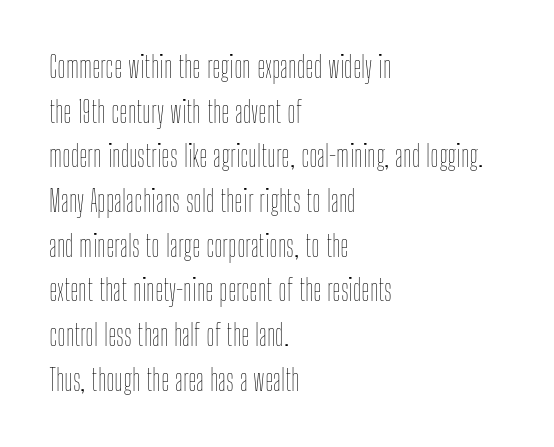
{"italic": "no", "bold": "no", "weight": "thin", "width": "condensed", "stroke_contrast": "low", "x_height": "medium", "monospaced": "no", "underline": "no", "align": "left", "line_spacing": "normal", "line_spacing_ratio": 1.54, "letter_spacing": "normal", "letter_spacing_em": 0.0, "glyph_px": 29}
